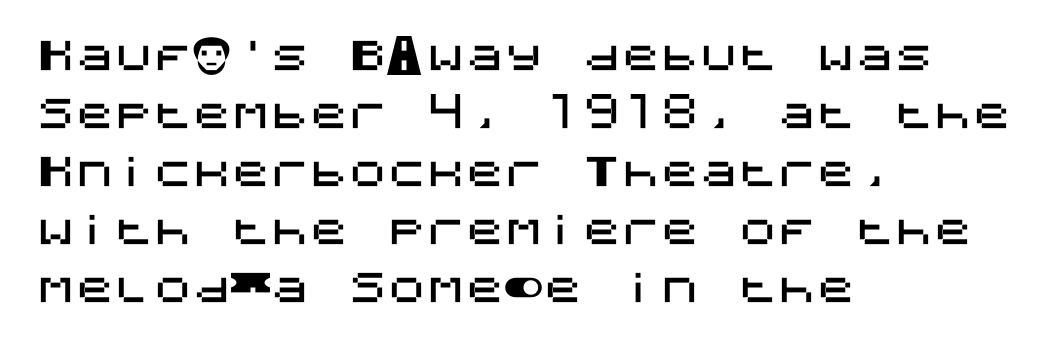
{"serif": "no", "italic": "no", "width": "normal", "stroke_contrast": "medium", "x_height": "large", "underline": "no", "align": "left", "line_spacing": "normal", "line_spacing_ratio": 1.49, "letter_spacing": "normal", "letter_spacing_em": 0.0, "glyph_px": 39}
